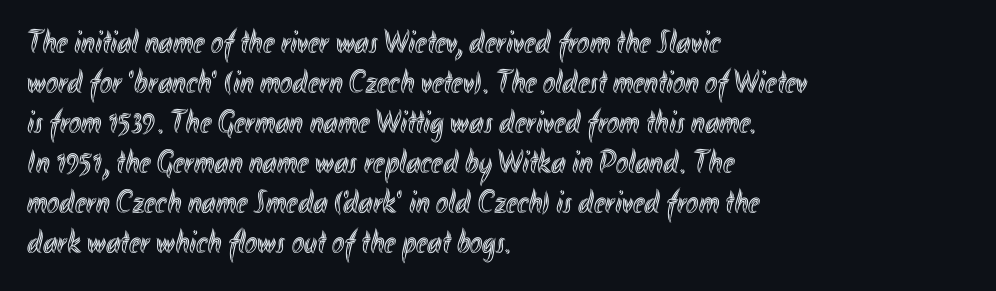
{"width": "condensed", "x_height": "small", "monospaced": "no", "underline": "no", "align": "left", "line_spacing_ratio": 1.21, "letter_spacing": "normal", "letter_spacing_em": 0.0, "glyph_px": 33}
